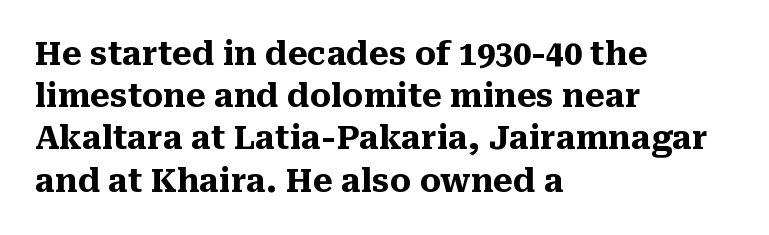
{"serif": "yes", "italic": "no", "bold": "yes", "weight": "heavy", "width": "normal", "stroke_contrast": "medium", "x_height": "medium", "monospaced": "no", "underline": "no", "align": "left", "line_spacing": "normal", "line_spacing_ratio": 1.32, "letter_spacing": "normal", "letter_spacing_em": 0.0, "glyph_px": 32}
